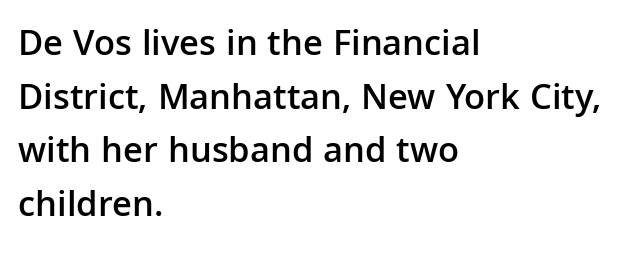
Grotesque or geometric, the face here clearly has no serifs. Tall strokes in this sample are plumb rather than angled. The passage shown is typed in a proportional face where columns would drift. Compared with a centered layout, this one pins lines to the left instead. These words are printed semibold, heavier than regular yet not bold. If you measured baseline to baseline, you'd find a middling distance.
